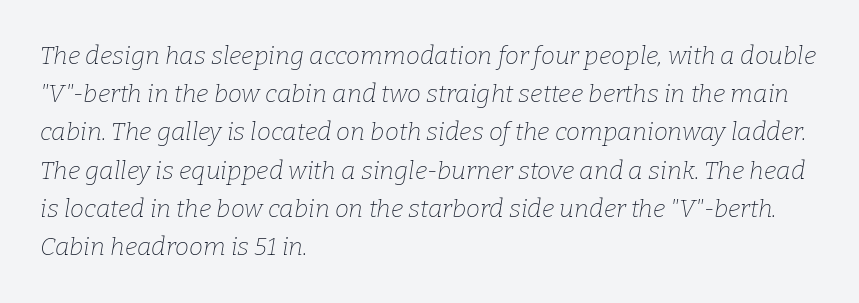
Q: Is the text bold? A: No.
Q: Is the text italic (slanted)? A: Yes, it leans right by about 9 degrees.
Q: Is the text underlined? A: No.
Q: How is the paragraph aligned? A: Left-aligned.
Q: Is the spacing between letters normal or unusually wide? A: Normal.
Q: Is the spacing between lines tight, normal or loose? A: Normal.
